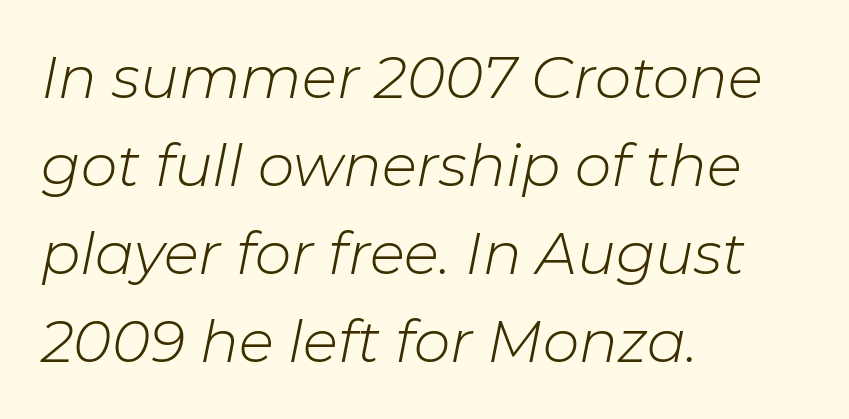
The image shows 58 px light type, italic (leaning right); set left-aligned, normal line spacing (1.52x), normal letter spacing, not underlined; low stroke contrast and a medium x-height.
